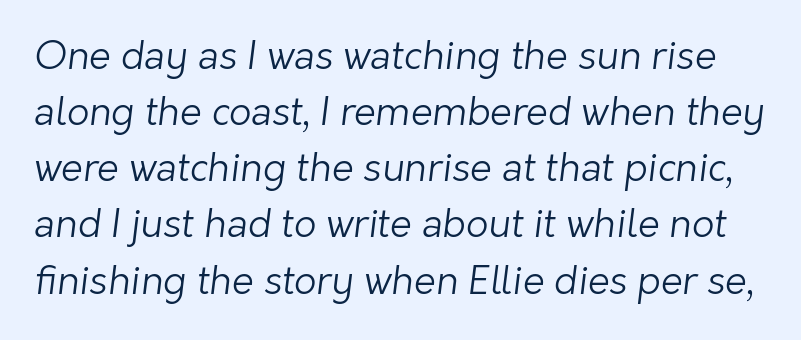
Q: Is the text bold? A: No.
Q: Is the typeface a serif or a sans-serif typeface? A: Sans-serif.
Q: Is the text underlined? A: No.
Q: Is the spacing between letters normal or unusually wide? A: Normal.
Q: Is the spacing between lines tight, normal or loose? A: Normal.
Q: Width (condensed, normal, or wide)? A: Normal.
Q: Stroke contrast? A: Low.
Q: x-height? A: Medium.
Q: Monospaced? A: No.
